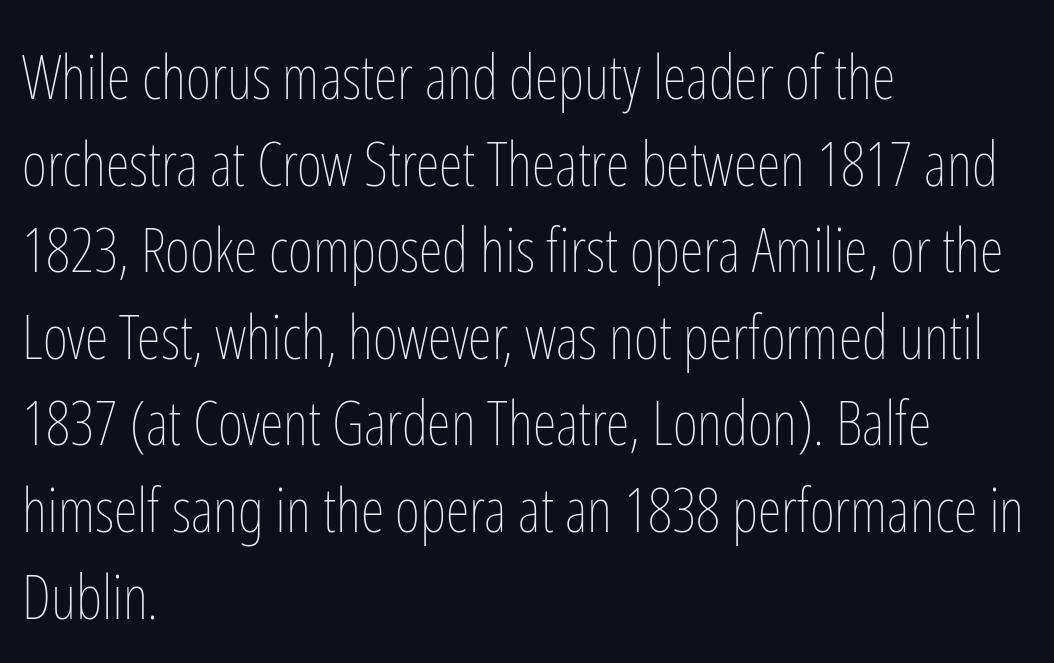
The image shows 61 px thin, condensed type, upright; set left-aligned, normal line spacing (1.42x), normal letter spacing, not underlined; low stroke contrast and a medium x-height.
